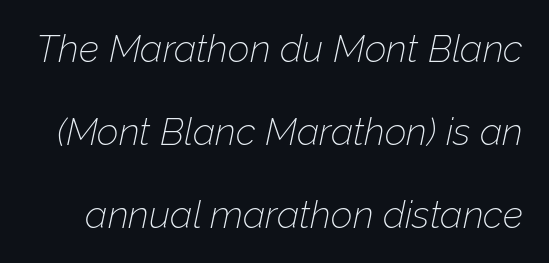
The image shows 38 px thin type, italic (leaning right); set loose line spacing (2.18x), normal letter spacing, not underlined; low stroke contrast and a medium x-height.
